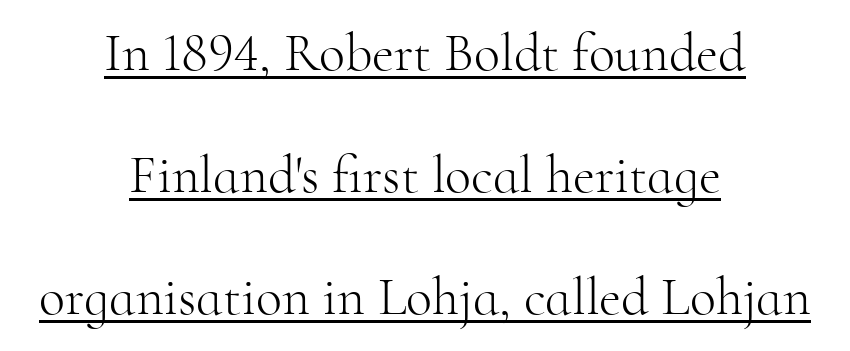
Q: Is the text bold? A: No.
Q: Is the text italic (slanted)? A: No, it is upright.
Q: Is the typeface a serif or a sans-serif typeface? A: Serif.
Q: Is the text underlined? A: Yes.
Q: How is the paragraph aligned? A: Centered.
Q: Is the spacing between letters normal or unusually wide? A: Normal.
Q: Is the spacing between lines tight, normal or loose? A: Loose.
Q: Width (condensed, normal, or wide)? A: Normal.
Q: Stroke contrast? A: High.
Q: x-height? A: Small.
Q: Monospaced? A: No.
